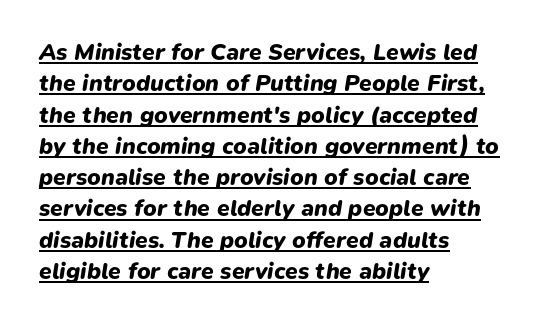
{"italic": "yes", "lean": "right", "slant_degrees": 9, "bold": "yes", "underline": "yes", "align": "left", "line_spacing": "normal", "line_spacing_ratio": 1.36, "letter_spacing": "normal", "letter_spacing_em": 0.0, "glyph_px": 23}
